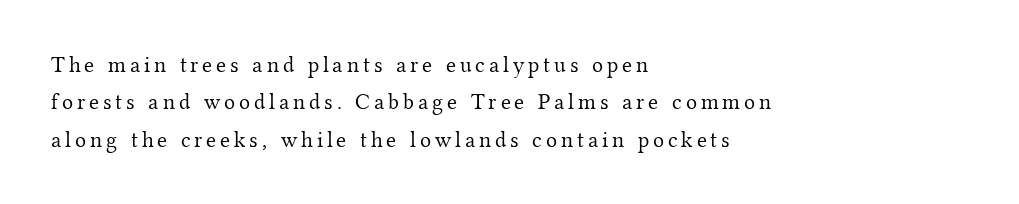
Q: Is the text bold? A: No.
Q: Is the text italic (slanted)? A: No, it is upright.
Q: Is the text underlined? A: No.
Q: How is the paragraph aligned? A: Left-aligned.
Q: Is the spacing between lines tight, normal or loose? A: Normal.
